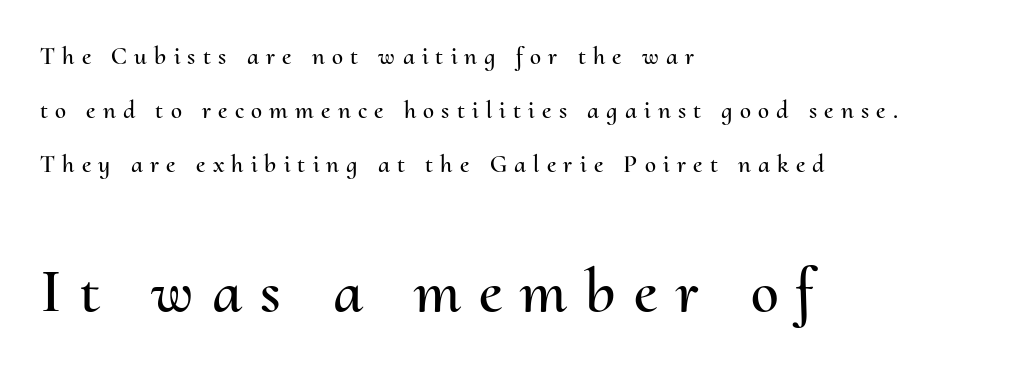
The specimen reads as upright at a glance. Each word looks stretched out because of the extra space between its letters. These two chunks differ in scale, with the bottom chunk taking the larger measure. These lines are rendered in a variable-pitch font.
